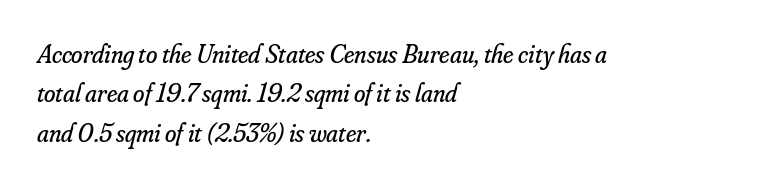
The image shows 26 px text type, italic (leaning right); set left-aligned, normal line spacing (1.51x), normal letter spacing, not underlined.
